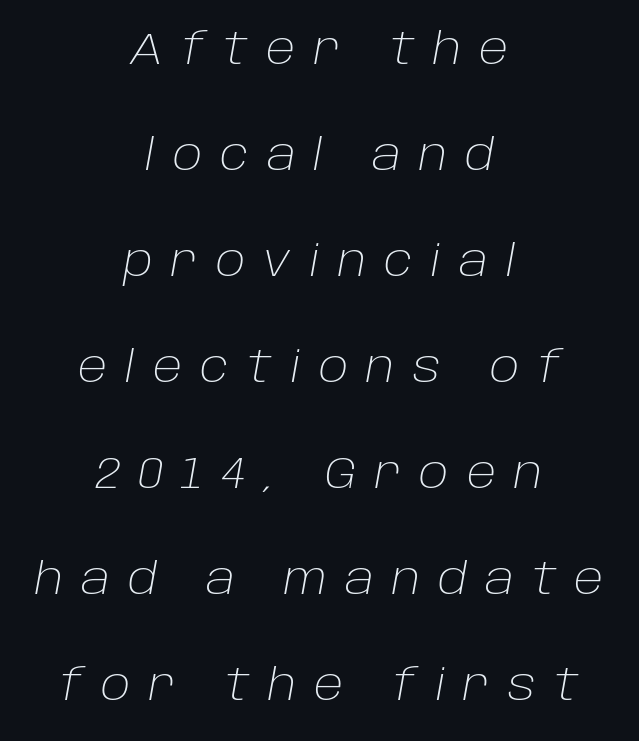
Q: Is the text bold? A: No.
Q: Is the text italic (slanted)? A: Yes, it leans right by about 10 degrees.
Q: Is the text underlined? A: No.
Q: How is the paragraph aligned? A: Centered.
Q: Is the spacing between letters normal or unusually wide? A: Unusually wide.
Q: Is the spacing between lines tight, normal or loose? A: Loose.
Q: Width (condensed, normal, or wide)? A: Normal.
Q: Stroke contrast? A: Low.
Q: x-height? A: Large.
Q: Monospaced? A: No.
